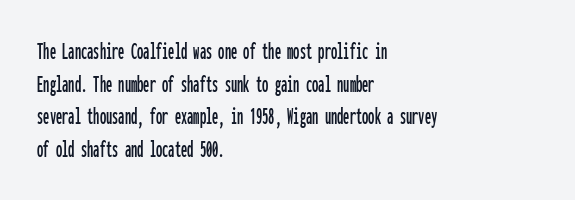
The tracking reads as untouched default to a designer's eye. Has an underline been added? It has not. Where is the straight margin? On the left. A typesetter would call this leading conventional body-copy spacing.
